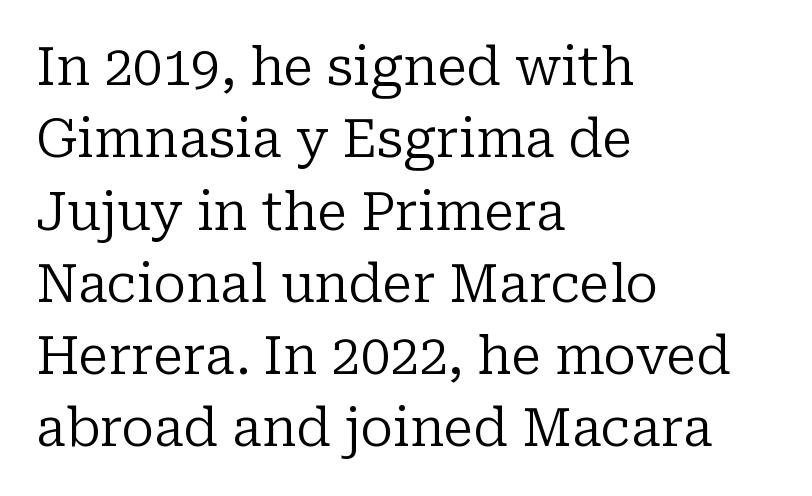
What stands out about the letter spacing? Nothing — it is the standard amount. Underline: absent. A typesetter would call this proportional, since set widths differ per character. The letters look calm and open, with moderate or lighter stems.
